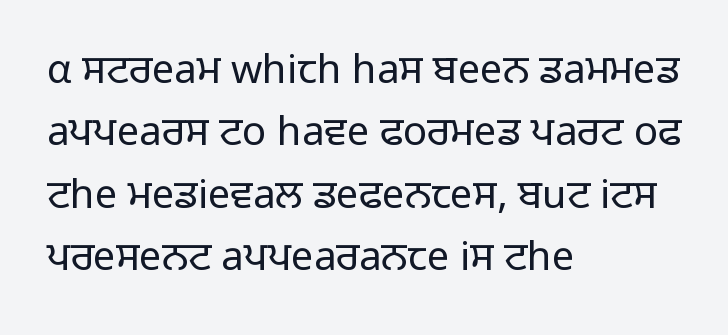
{"serif": "no", "italic": "no", "bold": "no", "weight": "light", "width": "normal", "stroke_contrast": "low", "x_height": "medium", "monospaced": "no", "underline": "no", "align": "left", "line_spacing": "normal", "line_spacing_ratio": 1.56, "letter_spacing": "normal", "letter_spacing_em": 0.0, "glyph_px": 40}
